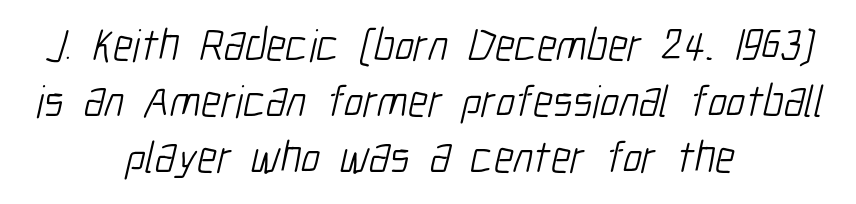
The image shows 45 px light, condensed sans-serif type; set centered, normal line spacing (1.25x), normal letter spacing, not underlined; low stroke contrast and a medium x-height.
